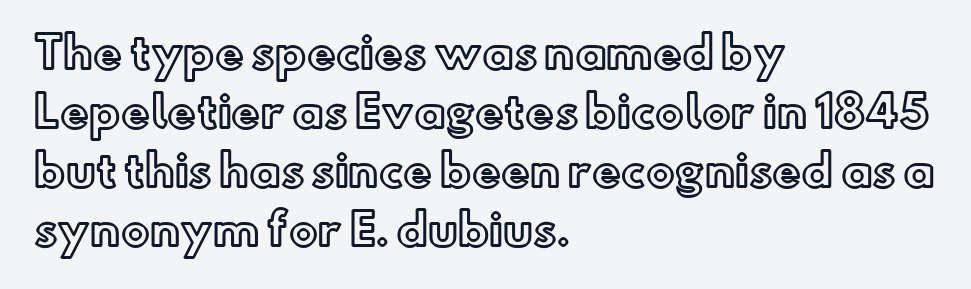
Q: Is the text italic (slanted)? A: No, it is upright.
Q: Is the text underlined? A: No.
Q: How is the paragraph aligned? A: Left-aligned.
Q: Is the spacing between letters normal or unusually wide? A: Normal.
Q: Is the spacing between lines tight, normal or loose? A: Normal.
Q: Width (condensed, normal, or wide)? A: Normal.
Q: x-height? A: Small.
Q: Monospaced? A: No.
